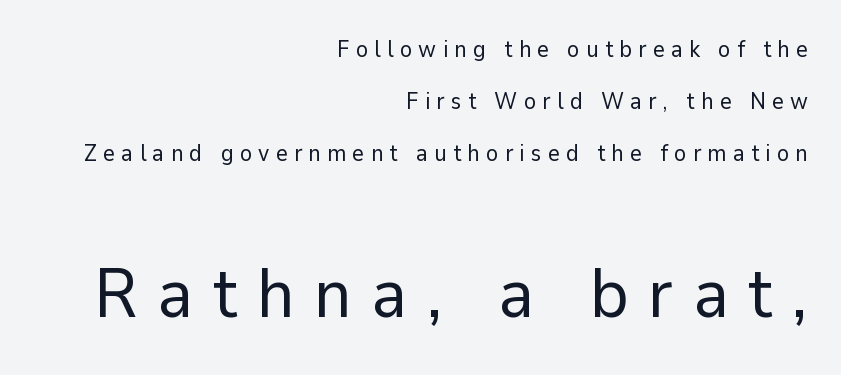
The image shows 70 px regular-weight sans-serif type, upright; set right-aligned, loose line spacing (2.27x), unusually wide letter spacing (+0.27 em), not underlined; the second (bottom) block is 3.04x larger; low stroke contrast and a medium x-height.
